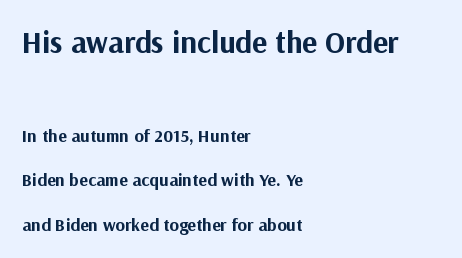
Q: Is the text bold? A: Yes.
Q: Is the text italic (slanted)? A: No, it is upright.
Q: Is the typeface a serif or a sans-serif typeface? A: Sans-serif.
Q: Is the text underlined? A: No.
Q: How is the paragraph aligned? A: Left-aligned.
Q: Is the spacing between letters normal or unusually wide? A: Normal.
Q: Is the spacing between lines tight, normal or loose? A: Loose.
Q: Which block of text is set in a larger size, the first (top) or the second (bottom)? A: The first (top) one.
Q: Width (condensed, normal, or wide)? A: Normal.
Q: Stroke contrast? A: Medium.
Q: x-height? A: Medium.
Q: Monospaced? A: No.
